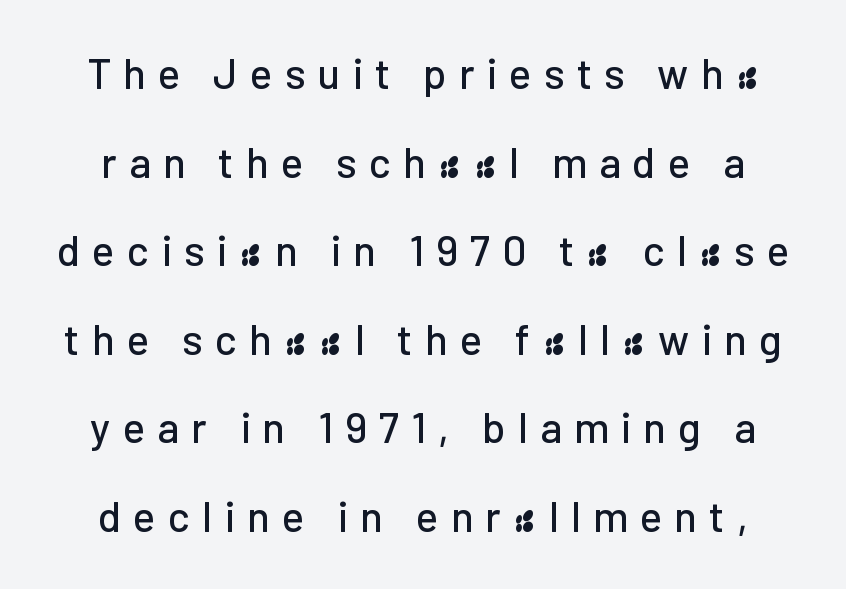
Tracking value appears strongly positive — letters spread wide. Spacing verdict: proportional, widths tailored to each character. Honestly, the rows look like they've been pulled way apart. Grotesque or geometric, the face here clearly has no serifs.
